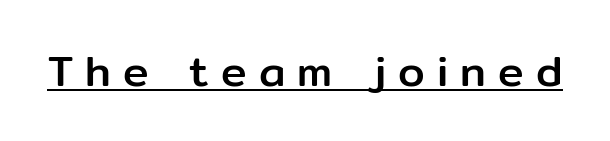
The image shows 43 px sans-serif type, upright; set unusually wide letter spacing (+0.28 em), underlined; low stroke contrast and a medium x-height.
